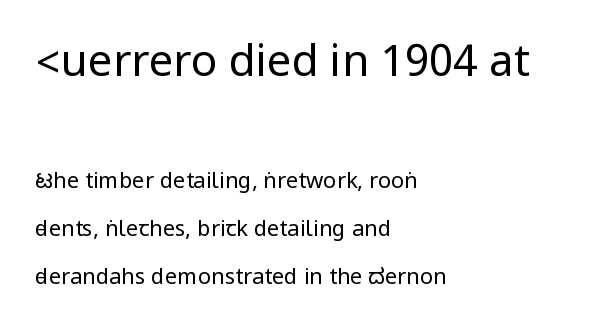
Q: Is the text bold? A: No.
Q: Is the text italic (slanted)? A: No, it is upright.
Q: Is the typeface a serif or a sans-serif typeface? A: Sans-serif.
Q: Is the text underlined? A: No.
Q: How is the paragraph aligned? A: Left-aligned.
Q: Is the spacing between letters normal or unusually wide? A: Normal.
Q: Is the spacing between lines tight, normal or loose? A: Loose.
Q: Which block of text is set in a larger size, the first (top) or the second (bottom)? A: The first (top) one.
Q: Width (condensed, normal, or wide)? A: Condensed.
Q: Stroke contrast? A: Low.
